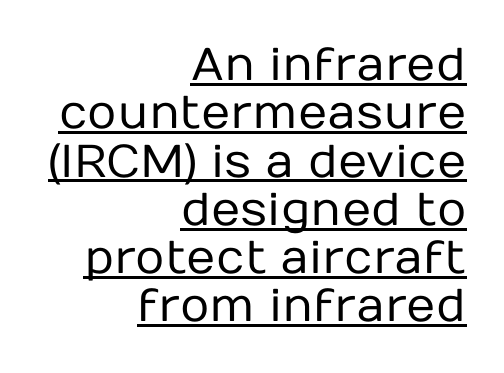
This rendering leaves character spacing at its baseline value. The type family on display is of the sans-serif kind. These lines are rendered in a variable-pitch font. Horizontal alignment here is rightward, an uncommon choice for prose. Ink coverage per letter is moderate at most. A baseline rule has been typeset under these characters.
